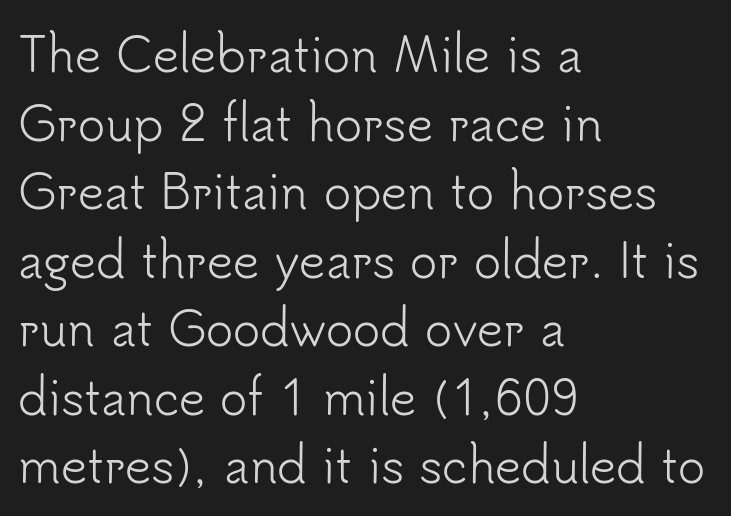
Here the glyphs are tracked normally, forming tight word shapes. How would I describe the line gaps? Plain and ordinary. This is not heavy type; no bold has been used. Stroke terminals: plain, sans-serif.
